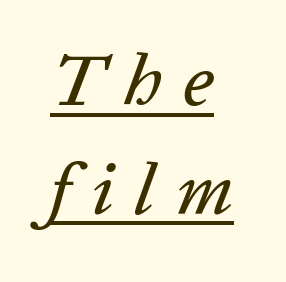
{"italic": "yes", "lean": "right", "slant_degrees": 20, "width": "normal", "stroke_contrast": "low", "x_height": "medium", "monospaced": "no", "underline": "yes", "align": "left", "line_spacing": "normal", "line_spacing_ratio": 1.51, "letter_spacing": "wide", "letter_spacing_em": 0.29, "glyph_px": 72}
